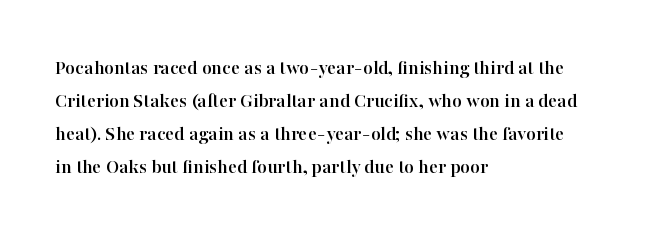
{"italic": "no", "underline": "no", "align": "left", "line_spacing": "normal", "line_spacing_ratio": 1.57, "letter_spacing": "normal", "letter_spacing_em": 0.0, "glyph_px": 21}
